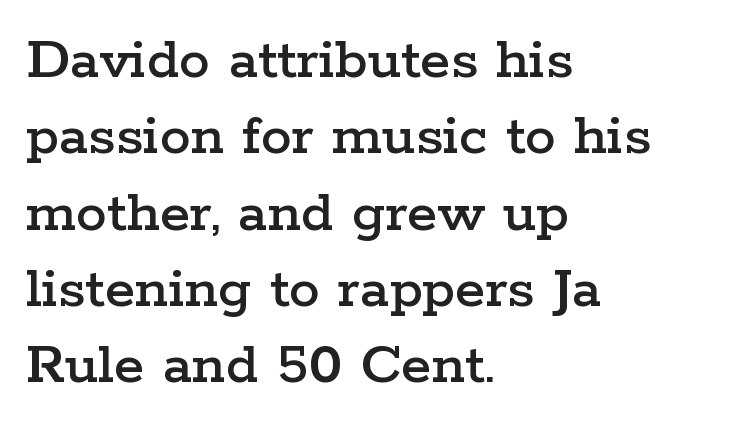
{"serif": "yes", "italic": "no", "width": "wide", "stroke_contrast": "low", "x_height": "medium", "monospaced": "no", "underline": "no", "align": "left", "line_spacing_ratio": 1.23, "letter_spacing": "normal", "letter_spacing_em": 0.0, "glyph_px": 62}
